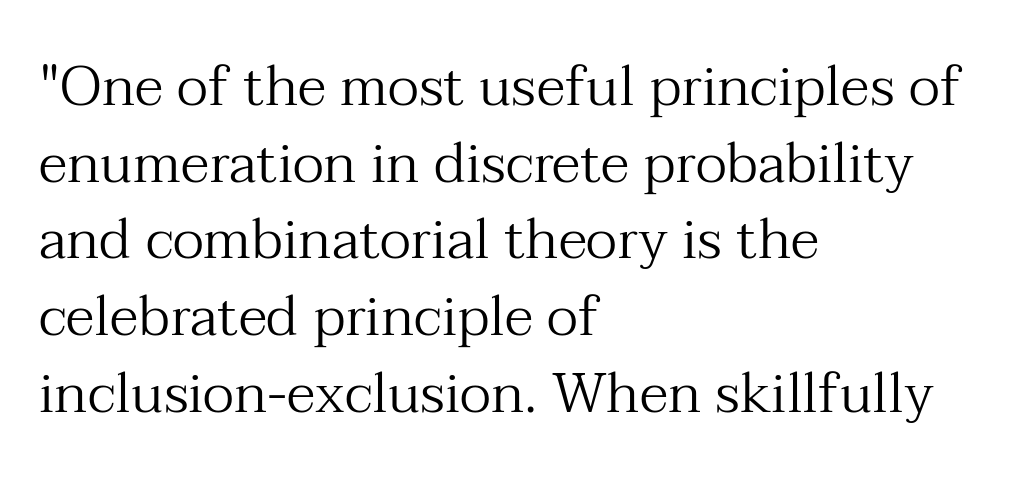
Q: Is the text bold? A: No.
Q: Is the text italic (slanted)? A: No, it is upright.
Q: Is the typeface a serif or a sans-serif typeface? A: Serif.
Q: Is the text underlined? A: No.
Q: How is the paragraph aligned? A: Left-aligned.
Q: Is the spacing between letters normal or unusually wide? A: Normal.
Q: Is the spacing between lines tight, normal or loose? A: Normal.
Q: Width (condensed, normal, or wide)? A: Normal.
Q: Stroke contrast? A: Medium.
Q: x-height? A: Medium.
Q: Monospaced? A: No.
